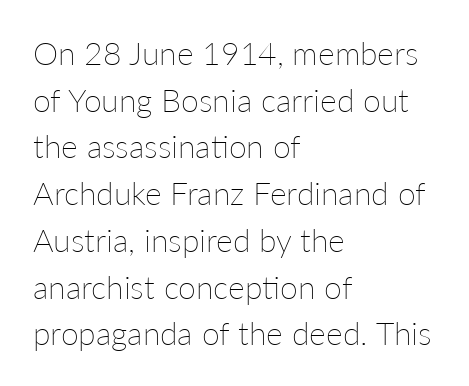
The image shows 32 px thin type, upright; set left-aligned, normal line spacing (1.46x), normal letter spacing, not underlined; low stroke contrast and a medium x-height.
